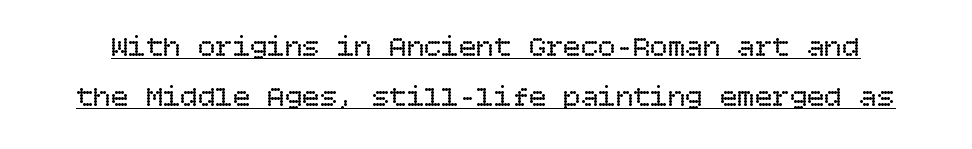
{"italic": "no", "bold": "no", "weight": "regular", "width": "normal", "stroke_contrast": "low", "x_height": "large", "underline": "yes", "line_spacing_ratio": 1.73, "letter_spacing": "normal", "letter_spacing_em": 0.0, "glyph_px": 29}
